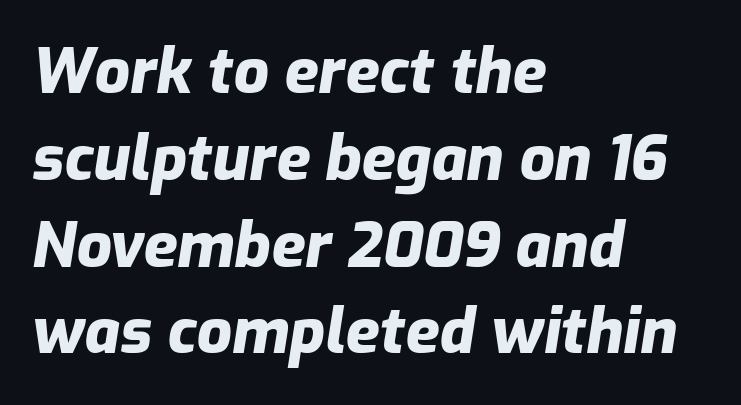
Q: Is the text bold? A: Yes.
Q: Is the text italic (slanted)? A: Yes, it leans right by about 9 degrees.
Q: Is the text underlined? A: No.
Q: How is the paragraph aligned? A: Left-aligned.
Q: Is the spacing between letters normal or unusually wide? A: Normal.
Q: Is the spacing between lines tight, normal or loose? A: Normal.
Q: Width (condensed, normal, or wide)? A: Normal.
Q: Stroke contrast? A: Low.
Q: x-height? A: Medium.
Q: Monospaced? A: No.
